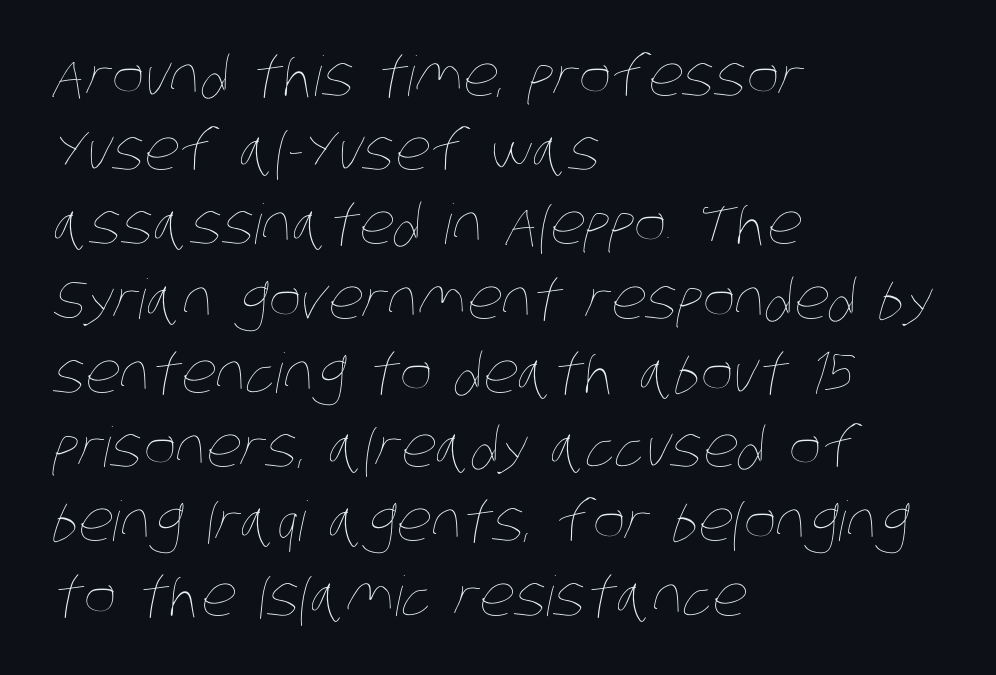
Teacher's note: observe the even left margin — that is flush-left alignment. Tracking here is standard; glyphs follow each other at the usual distance. The face looks like a standard text weight, possibly lighter. A clean baseline with only descenders dipping below it. The passage shown is typed in a proportional face where columns would drift.
